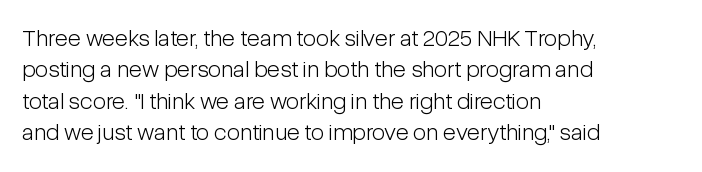
Q: Is the text bold? A: No.
Q: Is the text italic (slanted)? A: No, it is upright.
Q: Is the text underlined? A: No.
Q: How is the paragraph aligned? A: Left-aligned.
Q: Is the spacing between letters normal or unusually wide? A: Normal.
Q: Is the spacing between lines tight, normal or loose? A: Normal.
